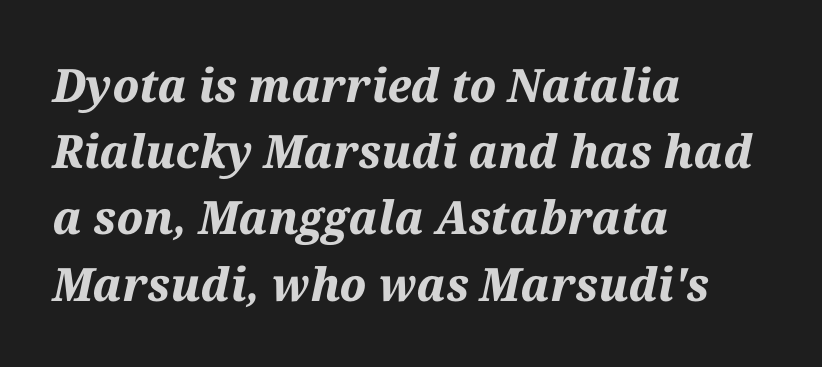
The image shows 46 px bold type, italic (leaning right); set left-aligned, normal line spacing (1.44x), normal letter spacing, not underlined; medium stroke contrast and a medium x-height.
